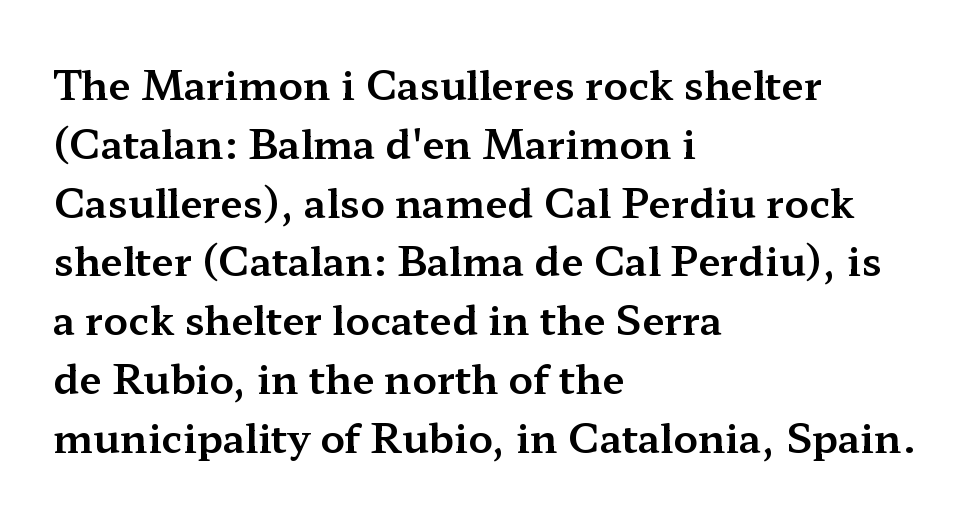
Q: Is the text italic (slanted)? A: No, it is upright.
Q: Is the typeface a serif or a sans-serif typeface? A: Serif.
Q: Is the text underlined? A: No.
Q: How is the paragraph aligned? A: Left-aligned.
Q: Is the spacing between letters normal or unusually wide? A: Normal.
Q: Is the spacing between lines tight, normal or loose? A: Normal.
Q: Width (condensed, normal, or wide)? A: Wide.
Q: Stroke contrast? A: Medium.
Q: x-height? A: Medium.
Q: Monospaced? A: No.
